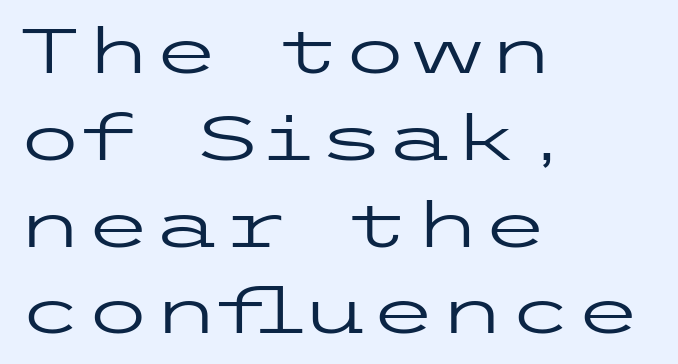
Here the glyphs are tracked normally, forming tight word shapes. A roman cut, with each character standing at attention. The designer went with a sans here, leaving each stem footless. Which margin do the lines hug? The left one — the right edge is uneven. Each stroke keeps to a modest, everyday thickness or less. Reading down the column, the eye jumps a familiar distance to each next line.
